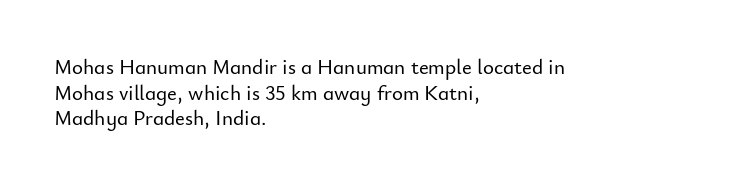
{"italic": "no", "underline": "no", "align": "left", "line_spacing_ratio": 1.22, "letter_spacing": "normal", "letter_spacing_em": 0.0, "glyph_px": 21}
